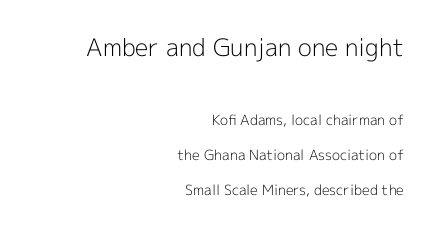
{"italic": "no", "bold": "no", "underline": "no", "align": "right", "line_spacing": "loose", "line_spacing_ratio": 2.49, "letter_spacing": "normal", "letter_spacing_em": 0.0, "larger_block": "first", "size_ratio": 1.71, "glyph_px": 24}
